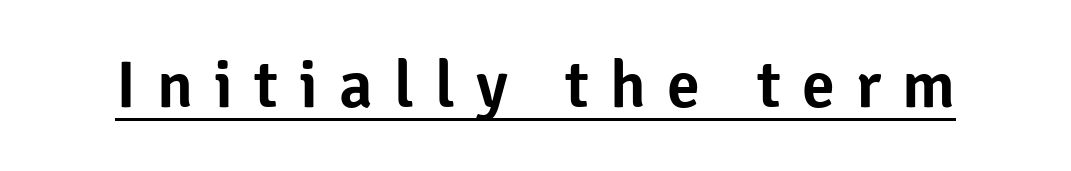
The image shows 66 px sans-serif type, upright; set unusually wide letter spacing (+0.32 em), underlined; low stroke contrast and a medium x-height.
